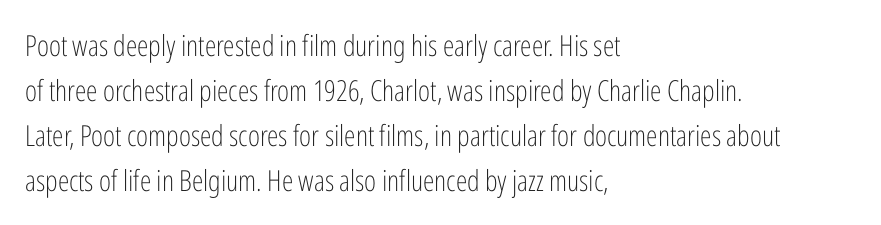
Q: Is the text bold? A: No.
Q: Is the text italic (slanted)? A: No, it is upright.
Q: Is the typeface a serif or a sans-serif typeface? A: Sans-serif.
Q: Is the text underlined? A: No.
Q: How is the paragraph aligned? A: Left-aligned.
Q: Is the spacing between letters normal or unusually wide? A: Normal.
Q: Is the spacing between lines tight, normal or loose? A: Normal.
Q: Width (condensed, normal, or wide)? A: Condensed.
Q: Stroke contrast? A: Low.
Q: x-height? A: Medium.
Q: Monospaced? A: No.
